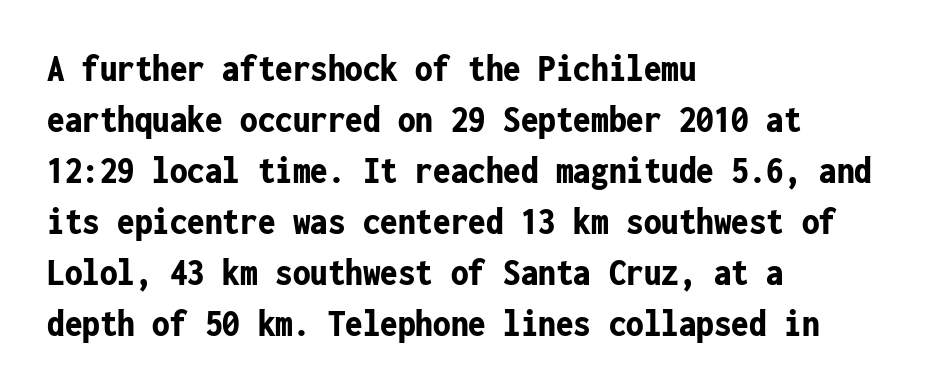
Q: Is the text bold? A: Yes.
Q: Is the text italic (slanted)? A: No, it is upright.
Q: Is the typeface a serif or a sans-serif typeface? A: Sans-serif.
Q: Is the text underlined? A: No.
Q: How is the paragraph aligned? A: Left-aligned.
Q: Is the spacing between letters normal or unusually wide? A: Normal.
Q: Is the spacing between lines tight, normal or loose? A: Normal.
Q: Width (condensed, normal, or wide)? A: Condensed.
Q: Stroke contrast? A: Low.
Q: x-height? A: Medium.
Q: Monospaced? A: Yes.
